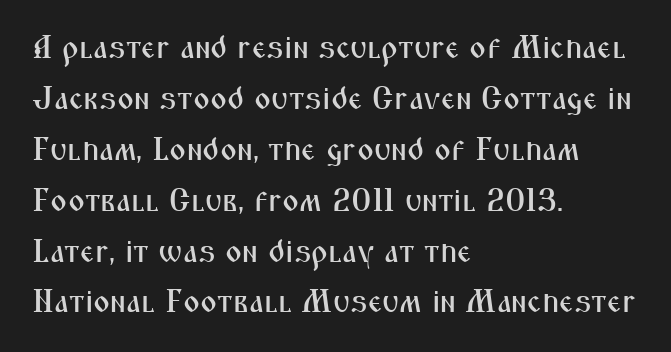
{"serif": "no", "italic": "no", "width": "condensed", "stroke_contrast": "medium", "x_height": "medium", "monospaced": "no", "underline": "no", "align": "left", "line_spacing": "normal", "line_spacing_ratio": 1.59, "letter_spacing": "normal", "letter_spacing_em": 0.0, "glyph_px": 32}
